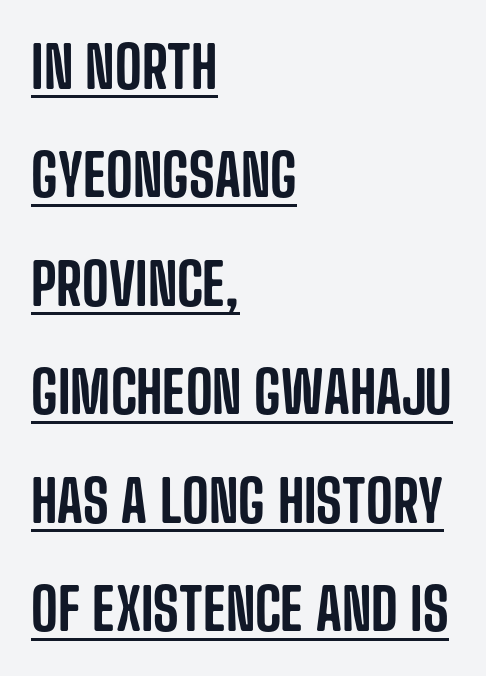
{"serif": "no", "italic": "no", "width": "condensed", "stroke_contrast": "low", "x_height": "large", "monospaced": "no", "underline": "yes", "align": "left", "line_spacing_ratio": 1.87, "letter_spacing": "normal", "letter_spacing_em": 0.0, "glyph_px": 58}
